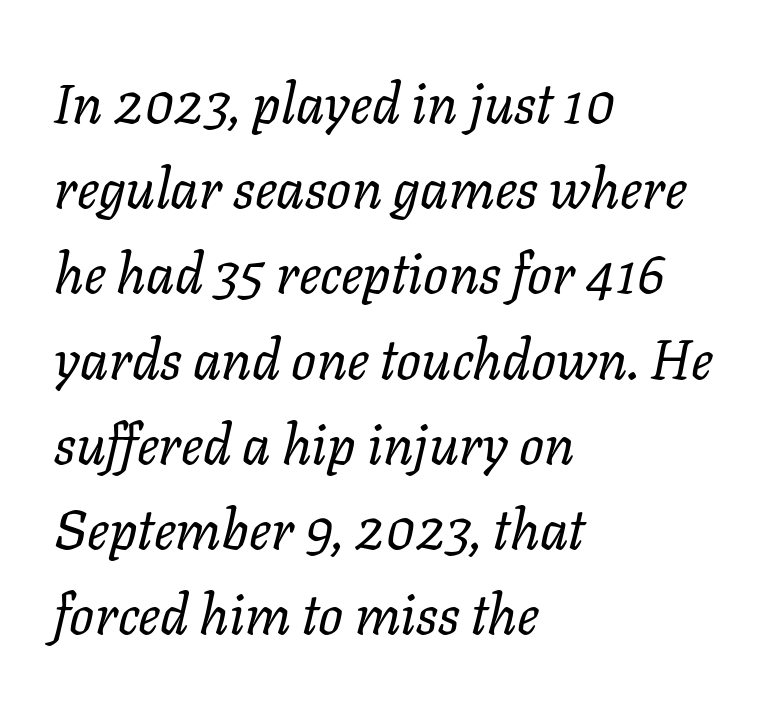
{"italic": "yes", "lean": "right", "slant_degrees": 11, "bold": "no", "weight": "regular", "width": "normal", "stroke_contrast": "low", "x_height": "medium", "monospaced": "no", "underline": "no", "align": "left", "line_spacing": "normal", "line_spacing_ratio": 1.55, "letter_spacing": "normal", "letter_spacing_em": 0.0, "glyph_px": 55}
